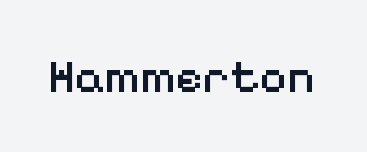
{"serif": "no", "italic": "no", "bold": "semi", "weight": "semibold", "width": "normal", "stroke_contrast": "low", "x_height": "medium", "monospaced": "no", "underline": "no", "letter_spacing": "normal", "letter_spacing_em": 0.0, "glyph_px": 46}
